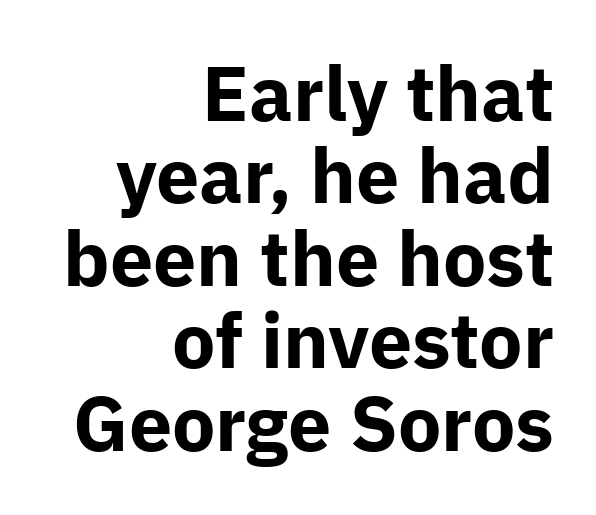
Thick stems and heavy bowls — unmistakably bold. Glyph-to-glyph distance matches everyday printed text. The words here are not underlined. The glyphs in this specimen are sans serif.
